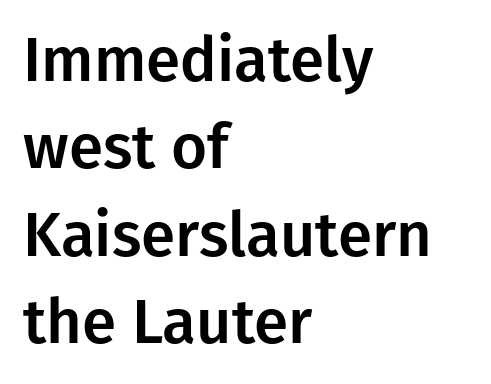
The image shows 62 px sans-serif type, upright; set left-aligned, normal line spacing (1.41x), normal letter spacing, not underlined; low stroke contrast and a medium x-height.
